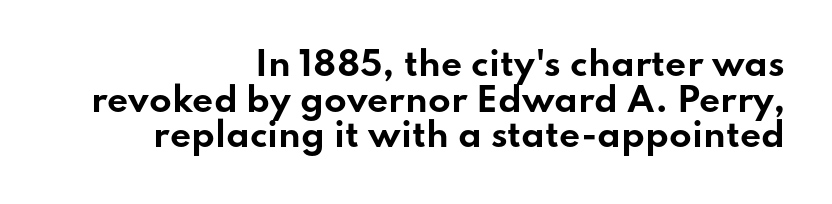
Q: Is the text bold? A: Yes.
Q: Is the text italic (slanted)? A: No, it is upright.
Q: Is the typeface a serif or a sans-serif typeface? A: Sans-serif.
Q: Is the text underlined? A: No.
Q: How is the paragraph aligned? A: Right-aligned.
Q: Is the spacing between letters normal or unusually wide? A: Normal.
Q: Is the spacing between lines tight, normal or loose? A: Tight.
Q: Width (condensed, normal, or wide)? A: Wide.
Q: Stroke contrast? A: Low.
Q: x-height? A: Small.
Q: Monospaced? A: No.
